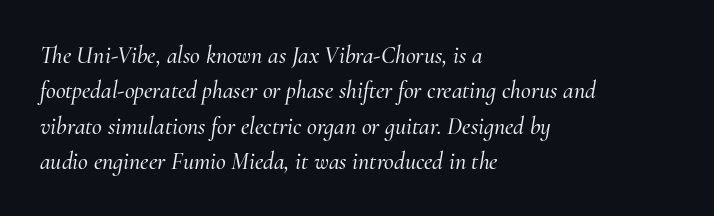
{"italic": "yes", "lean": "right", "slant_degrees": 10, "underline": "no", "align": "left", "line_spacing": "normal", "line_spacing_ratio": 1.47, "letter_spacing": "normal", "letter_spacing_em": 0.0, "glyph_px": 24}
